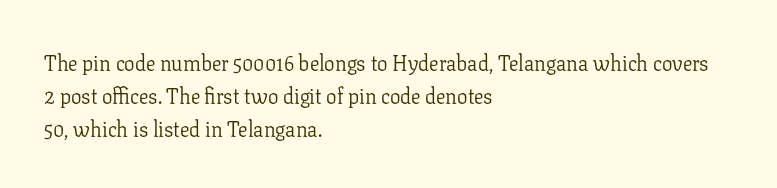
Q: Is the text bold? A: No.
Q: Is the text italic (slanted)? A: No, it is upright.
Q: Is the text underlined? A: No.
Q: How is the paragraph aligned? A: Left-aligned.
Q: Is the spacing between letters normal or unusually wide? A: Normal.
Q: Is the spacing between lines tight, normal or loose? A: Normal.
